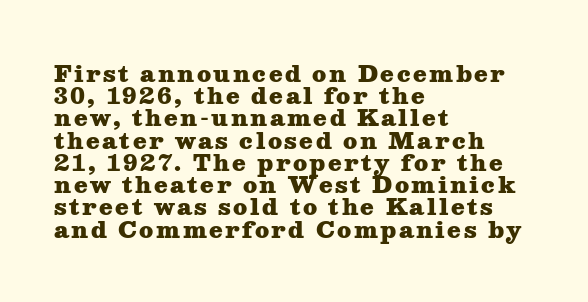
{"italic": "no", "bold": "yes", "underline": "no", "align": "left", "line_spacing": "tight", "line_spacing_ratio": 1.01, "glyph_px": 22}
